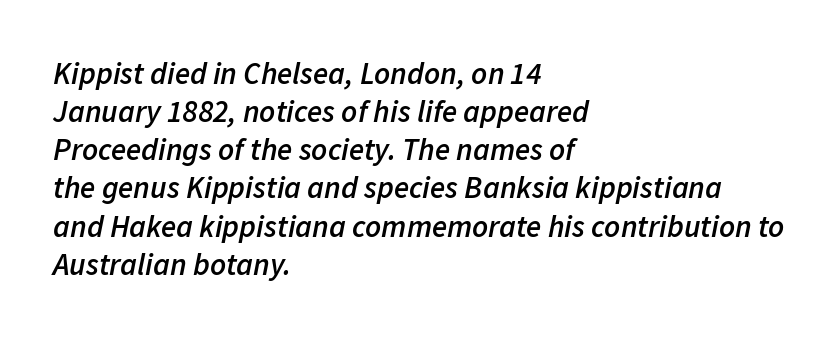
{"italic": "yes", "lean": "right", "slant_degrees": 11, "bold": "semi", "weight": "semibold", "width": "normal", "stroke_contrast": "low", "x_height": "medium", "monospaced": "no", "underline": "no", "align": "left", "line_spacing_ratio": 1.23, "letter_spacing": "normal", "letter_spacing_em": 0.0, "glyph_px": 31}
